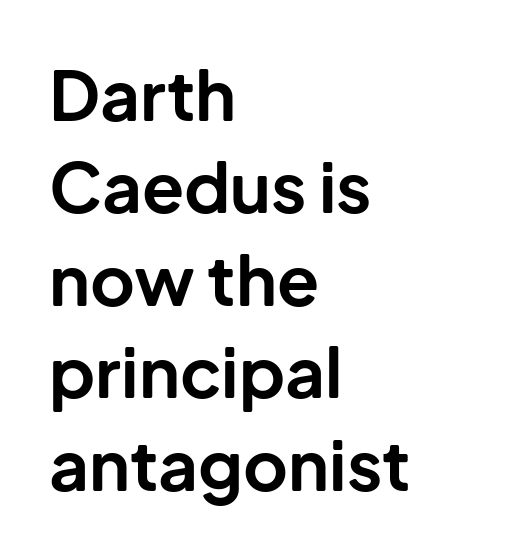
The image shows 69 px bold sans-serif type, upright; set left-aligned, normal line spacing (1.34x), normal letter spacing, not underlined; low stroke contrast and a medium x-height.
